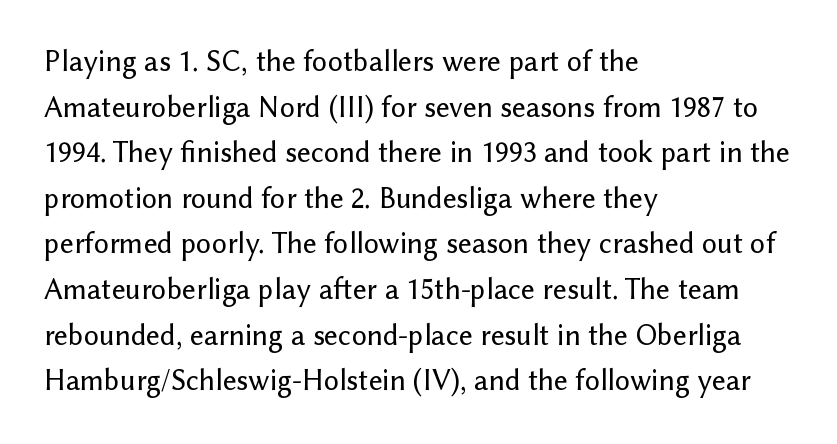
Q: Is the text italic (slanted)? A: No, it is upright.
Q: Is the typeface a serif or a sans-serif typeface? A: Sans-serif.
Q: Is the text underlined? A: No.
Q: How is the paragraph aligned? A: Left-aligned.
Q: Is the spacing between letters normal or unusually wide? A: Normal.
Q: Is the spacing between lines tight, normal or loose? A: Normal.
Q: Width (condensed, normal, or wide)? A: Normal.
Q: Stroke contrast? A: Low.
Q: x-height? A: Medium.
Q: Monospaced? A: No.
